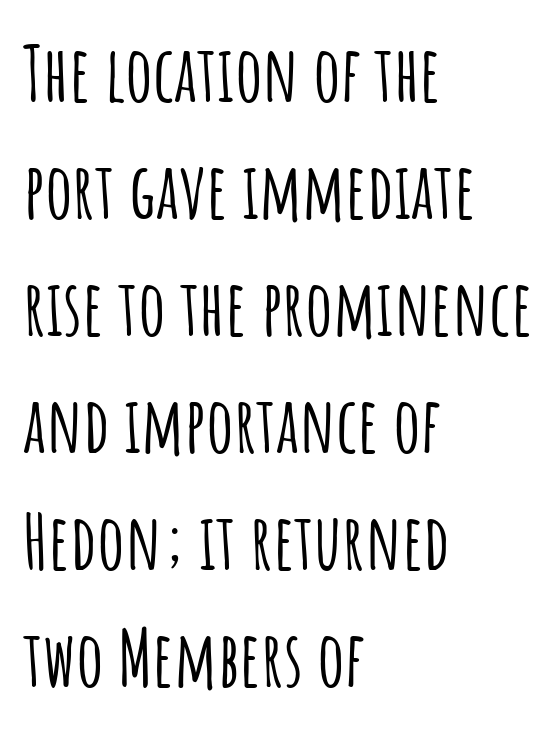
{"serif": "no", "italic": "no", "width": "condensed", "stroke_contrast": "low", "x_height": "large", "monospaced": "no", "underline": "no", "align": "left", "line_spacing": "normal", "line_spacing_ratio": 1.52, "letter_spacing": "normal", "letter_spacing_em": 0.0, "glyph_px": 77}
